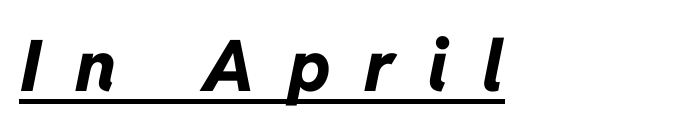
{"italic": "yes", "lean": "right", "slant_degrees": 11, "bold": "yes", "weight": "bold", "width": "normal", "stroke_contrast": "low", "x_height": "medium", "monospaced": "no", "underline": "yes", "letter_spacing": "wide", "letter_spacing_em": 0.47, "glyph_px": 71}
